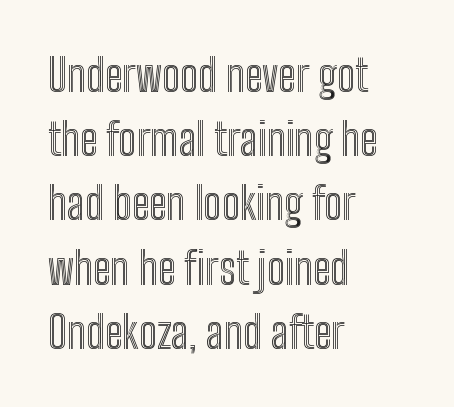
Q: Is the text italic (slanted)? A: No, it is upright.
Q: Is the text underlined? A: No.
Q: How is the paragraph aligned? A: Left-aligned.
Q: Is the spacing between letters normal or unusually wide? A: Normal.
Q: Is the spacing between lines tight, normal or loose? A: Normal.
Q: Width (condensed, normal, or wide)? A: Condensed.
Q: x-height? A: Medium.
Q: Monospaced? A: No.
